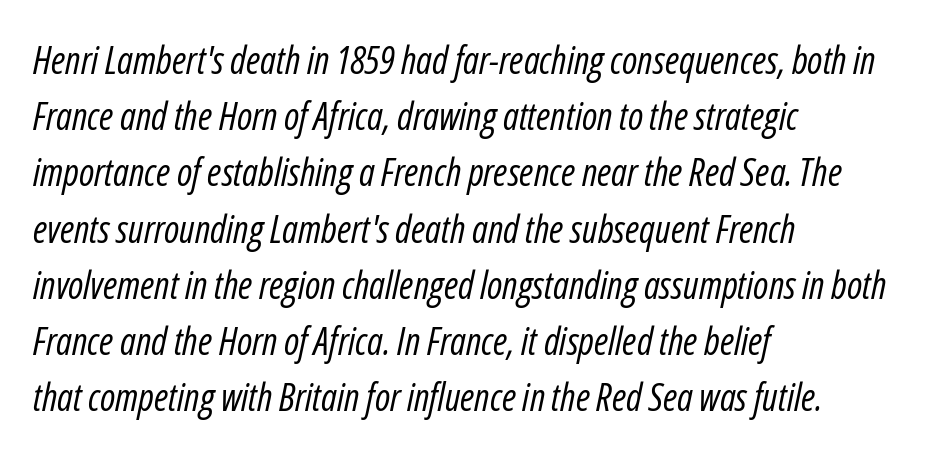
If you drew a ruler down the left edge, every line would touch it. You could call the tracking neutral — neither tight nor loose. Honestly, the row spacing looks completely unremarkable. Check under the words: just untouched page. Summary of weight: not heavy and not bold. Note the varied advance widths — an 'i' is clearly narrower than an 'm'.
